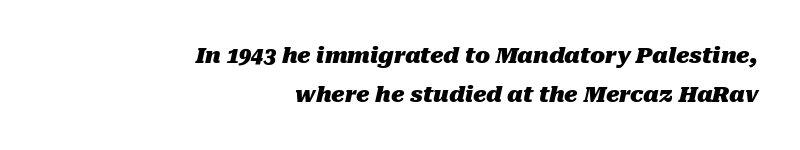
{"italic": "yes", "lean": "right", "slant_degrees": 10, "bold": "yes", "underline": "no", "align": "right", "line_spacing_ratio": 1.77, "letter_spacing": "normal", "letter_spacing_em": 0.0, "glyph_px": 22}
